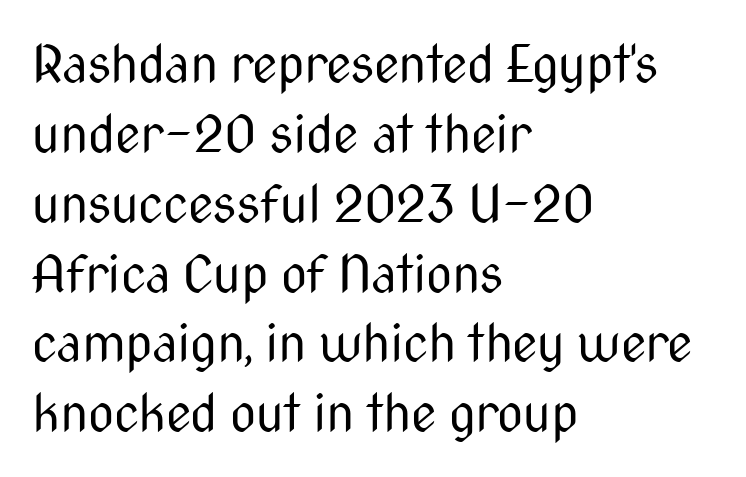
The letters advance in unequal steps, a hallmark of proportional type. The space beneath each line is pristine and unruled. Each letter's strokes conclude bluntly, with no projecting serifs. The compositor pushed each line to the left boundary. Stroke mass is kept to a normal reading level or below. Ascenders rise straight up at ninety degrees.
